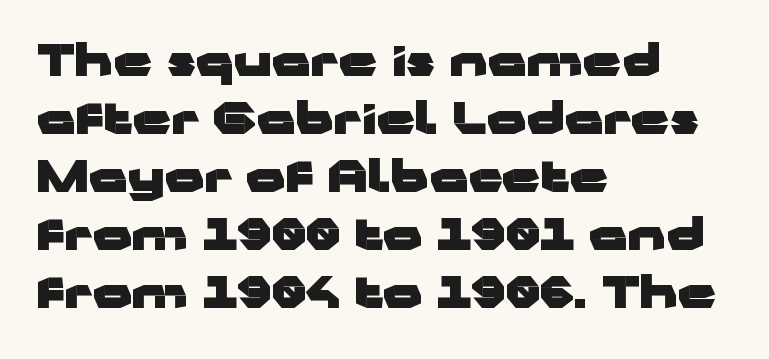
Emphasis by weight is at full strength: bold. The paragraph has a hard left edge and a soft right edge. You can tell it's not italic because the verticals are truly vertical. Leading: standard. In terms of letterform style, serifs are entirely absent. Observe the ordinary spacing: letters are neighbours, not strangers.
